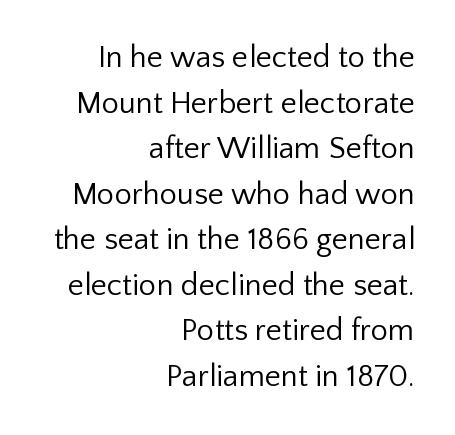
The image shows 31 px regular-weight sans-serif type, upright; set right-aligned, normal line spacing (1.47x), normal letter spacing, not underlined; low stroke contrast and a medium x-height.
